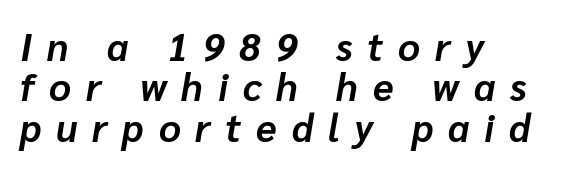
Q: Is the text bold? A: Yes.
Q: Is the text italic (slanted)? A: Yes, it leans right by about 10 degrees.
Q: Is the text underlined? A: No.
Q: How is the paragraph aligned? A: Left-aligned.
Q: Is the spacing between letters normal or unusually wide? A: Unusually wide.
Q: Is the spacing between lines tight, normal or loose? A: Tight.
Q: Width (condensed, normal, or wide)? A: Normal.
Q: Stroke contrast? A: Low.
Q: x-height? A: Medium.
Q: Monospaced? A: No.
